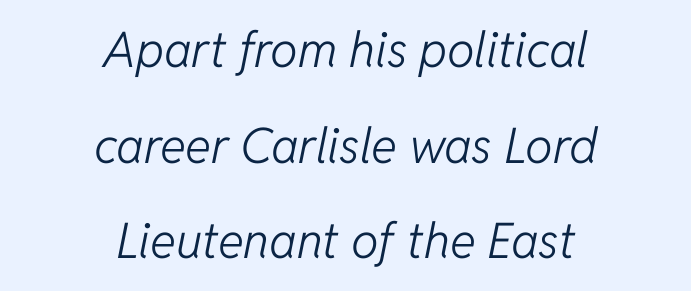
Each letter keeps its own natural width here, so spacing adapts to shape. A light-to-regular cut is what we see here. The type is set solid horizontally, with unmodified tracking. Glance below the letters and you will spot only blank space.
